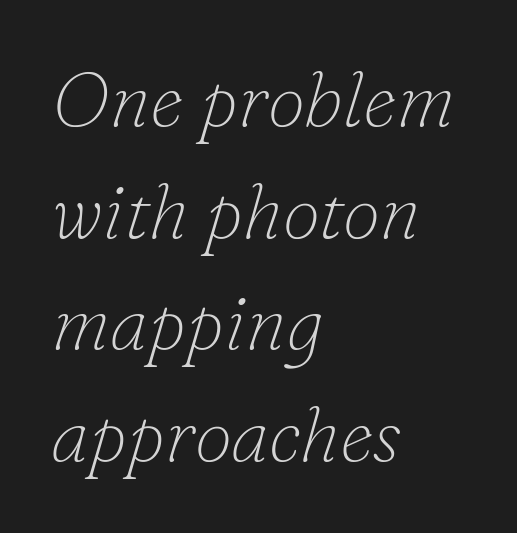
Letterform terminals end in serifs throughout the passage. Notice how descenders clear the ascenders below comfortably — that's standard leading. No chunkiness to these letters — they're not bold. Lines of text with bare space underneath. Does extra space separate the letters? No, they use regular spacing. Compared with a centered layout, this one pins lines to the left instead.
